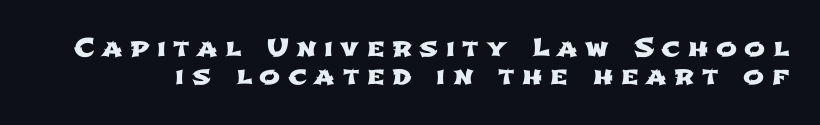
Here the glyphs are tracked loosely, breaking word shapes into spaced letters. Does the leading feel generous? Not at all — it's pinched. Anything drawn beneath the words? Only blank space.
